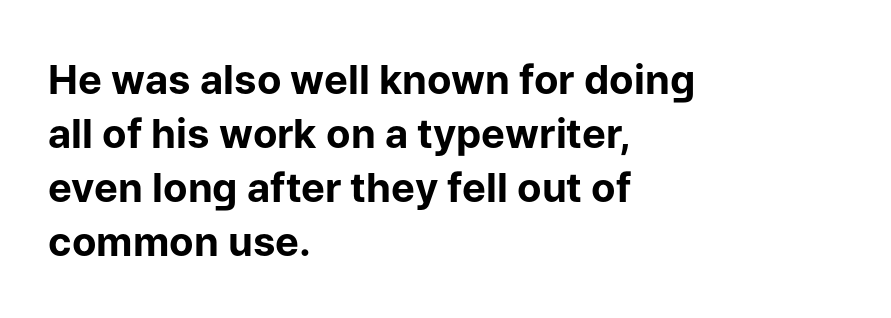
The image shows 40 px bold sans-serif type, upright; set left-aligned, normal line spacing (1.35x), normal letter spacing, not underlined; low stroke contrast and a medium x-height.
